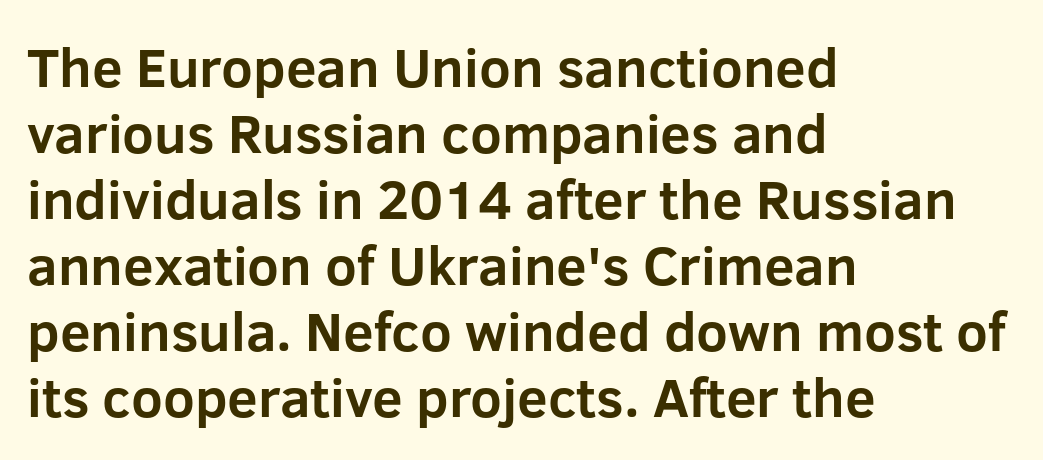
Q: Is the text bold? A: Yes.
Q: Is the text italic (slanted)? A: No, it is upright.
Q: Is the typeface a serif or a sans-serif typeface? A: Sans-serif.
Q: Is the text underlined? A: No.
Q: How is the paragraph aligned? A: Left-aligned.
Q: Is the spacing between letters normal or unusually wide? A: Normal.
Q: Width (condensed, normal, or wide)? A: Normal.
Q: Stroke contrast? A: Low.
Q: x-height? A: Medium.
Q: Monospaced? A: No.
